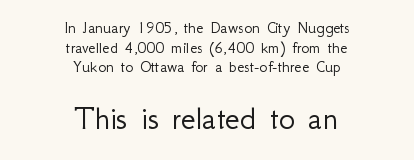
Honestly, the letter spacing is just normal — you wouldn't notice it. Weight: not bold — regular or lighter. No word sits above an underline. Varying glyph widths throughout — classic text-font behaviour. The letters stand straight up with perfectly vertical stems. In CSS terms this would be text-align: center.
